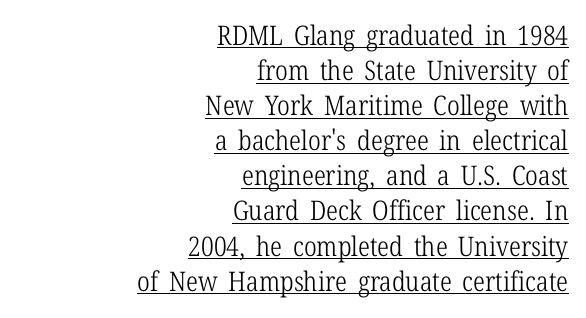
The image shows 27 px text type, upright; set right-aligned, normal line spacing (1.3x), normal letter spacing, underlined.
